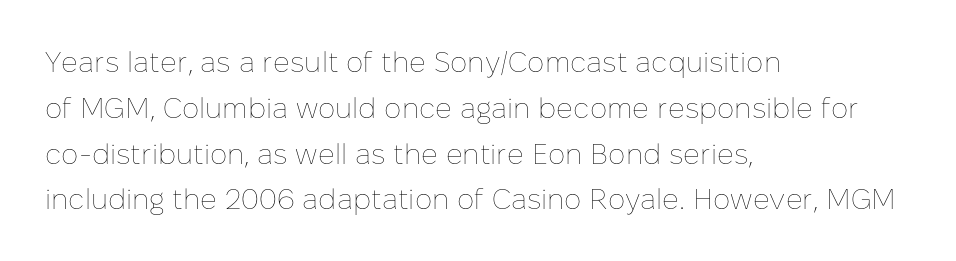
{"italic": "no", "bold": "no", "weight": "thin", "width": "normal", "stroke_contrast": "low", "x_height": "medium", "monospaced": "no", "underline": "no", "align": "left", "line_spacing": "normal", "line_spacing_ratio": 1.58, "letter_spacing": "normal", "letter_spacing_em": 0.0, "glyph_px": 29}
